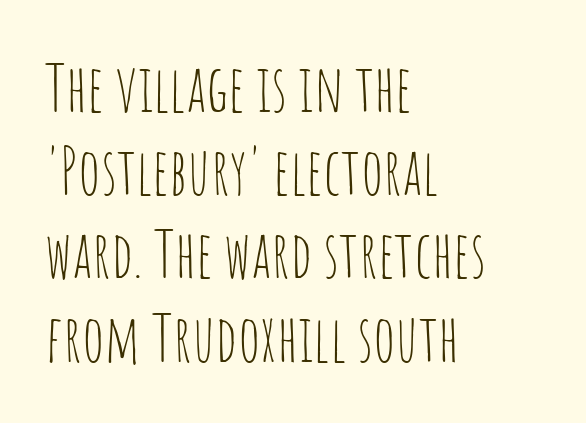
How would I describe the line gaps? Plain and ordinary. Default kerning and tracking; the words read as compact shapes. Line starts are locked; line ends wander. Note: no serifs on the glyphs.
